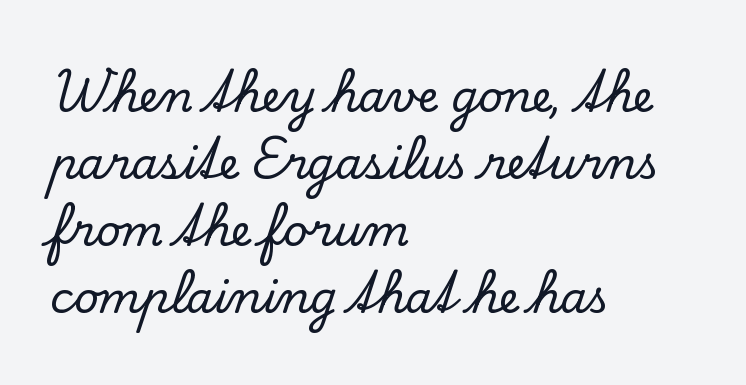
The image shows 43 px serif type; set left-aligned, normal line spacing (1.56x), normal letter spacing, not underlined; low stroke contrast and a small x-height.
